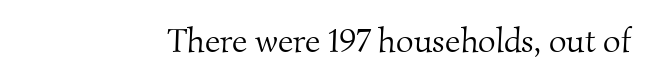
Q: Is the text bold? A: No.
Q: Is the typeface a serif or a sans-serif typeface? A: Serif.
Q: Is the text underlined? A: No.
Q: Is the spacing between letters normal or unusually wide? A: Normal.
Q: Width (condensed, normal, or wide)? A: Normal.
Q: Stroke contrast? A: Medium.
Q: x-height? A: Small.
Q: Monospaced? A: No.
